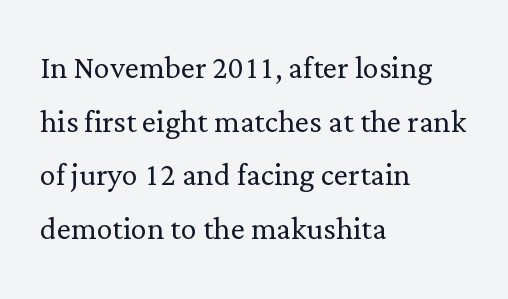
The image shows 40 px light serif type, upright; set left-aligned, normal line spacing (1.34x), normal letter spacing, not underlined; low stroke contrast and a medium x-height.
